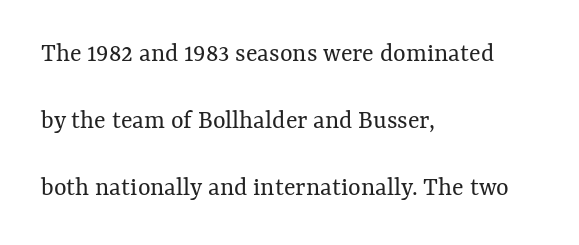
Weight: regular or lighter. These lines stand farther apart than default settings would place them. Tall strokes in this sample are plumb rather than angled. Each line starts at the same left margin while the right side varies. These lines keep a tight, regular rhythm from letter to letter. Rule under the text: the space is simply empty.
